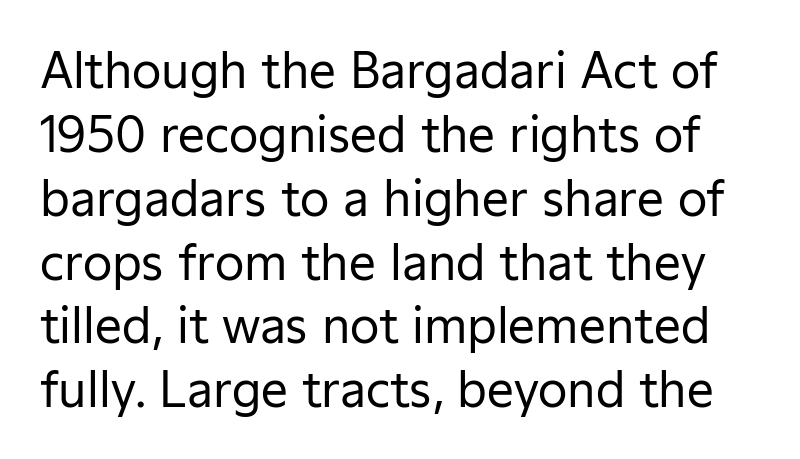
Rule under the text: the space is simply empty. Stroke terminals: plain, sans-serif. The letters stand straight up with perfectly vertical stems. These glyphs show unthickened strokes, regular width or finer. What's the leading like? Ordinary, nothing unusual.
